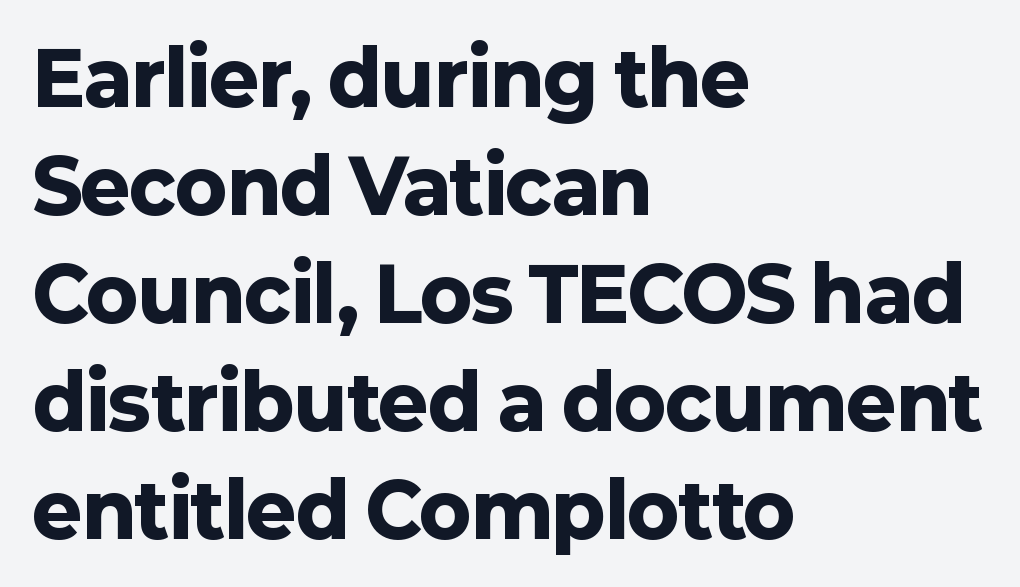
The image shows 75 px heavy sans-serif type, upright; set left-aligned, normal line spacing (1.44x), normal letter spacing, not underlined; low stroke contrast and a medium x-height.
